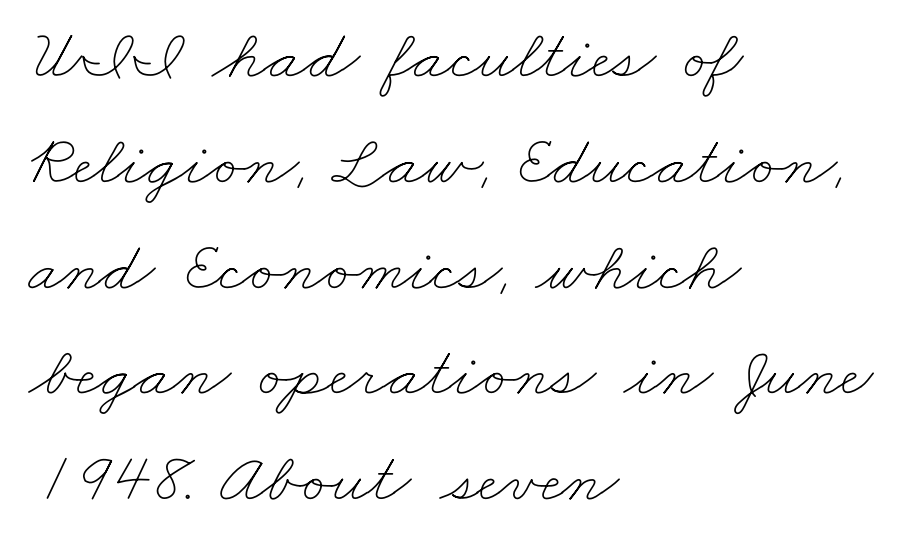
Q: Is the text bold? A: No.
Q: Is the text underlined? A: No.
Q: How is the paragraph aligned? A: Left-aligned.
Q: Is the spacing between letters normal or unusually wide? A: Normal.
Q: Is the spacing between lines tight, normal or loose? A: Normal.
Q: Width (condensed, normal, or wide)? A: Wide.
Q: Stroke contrast? A: Low.
Q: x-height? A: Small.
Q: Monospaced? A: No.
